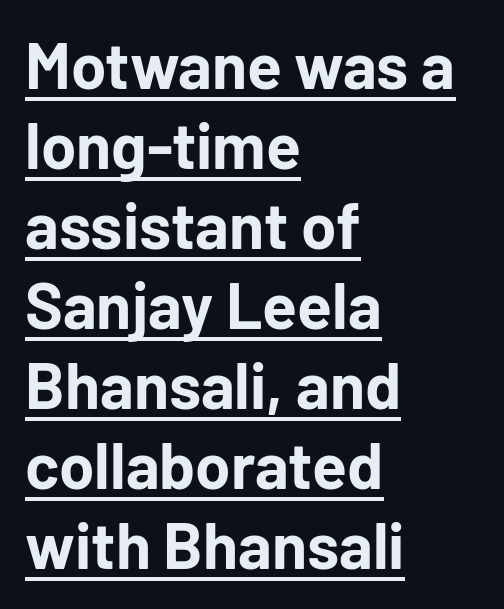
The sample has been set heavy, in full bold. Posture: upright roman. One glance says typical: line gaps are just what's usual. Each line of the rendering has a horizontal stroke beneath the glyphs. Character widths vary here, with narrow letters taking less room than wide ones.
